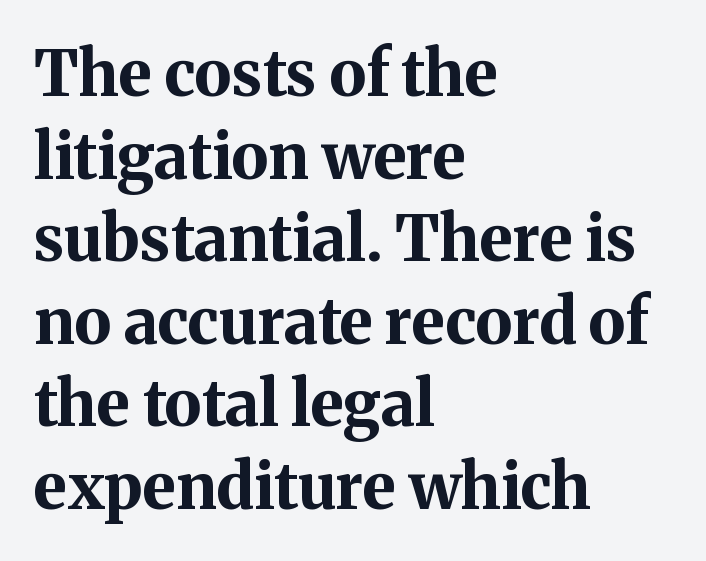
Q: Is the text bold? A: Yes.
Q: Is the text italic (slanted)? A: No, it is upright.
Q: Is the typeface a serif or a sans-serif typeface? A: Serif.
Q: Is the text underlined? A: No.
Q: How is the paragraph aligned? A: Left-aligned.
Q: Is the spacing between letters normal or unusually wide? A: Normal.
Q: Is the spacing between lines tight, normal or loose? A: Normal.
Q: Width (condensed, normal, or wide)? A: Normal.
Q: Stroke contrast? A: Medium.
Q: x-height? A: Medium.
Q: Monospaced? A: No.
